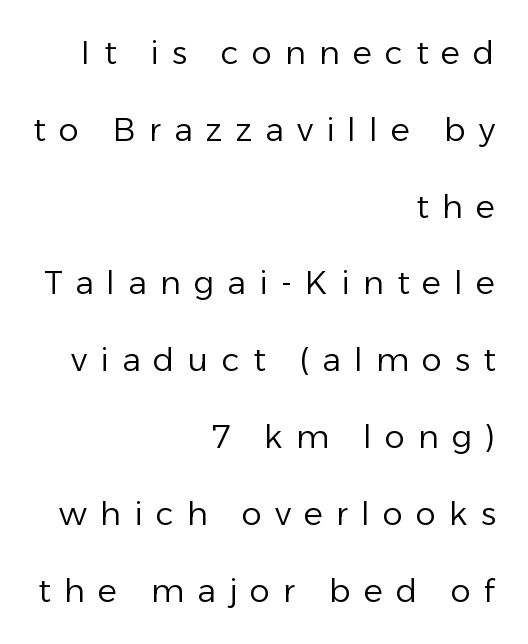
The rag falls on the left side of this text block. The characters display no serif detailing; their extremities are plain. Reading down the column, the eye jumps a long way to each next line. A typesetter would call this heavily tracked-out type. Designer's note — italics off, roman on. Looks like regular typesetting: each glyph gets only the width it needs.
